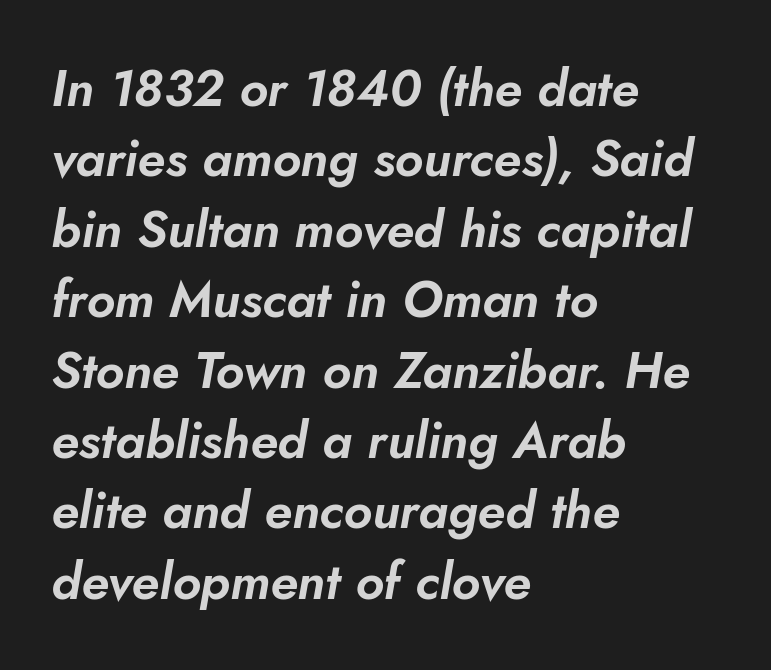
The image shows 51 px text type, italic (leaning right); set left-aligned, normal line spacing (1.38x), normal letter spacing, not underlined; low stroke contrast and a small x-height.
